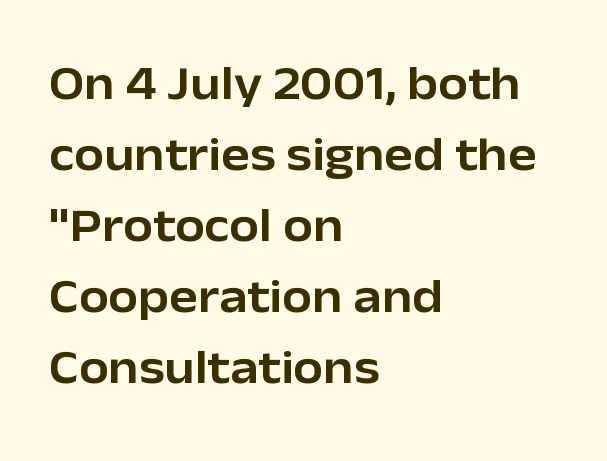
{"serif": "no", "italic": "no", "width": "normal", "stroke_contrast": "low", "x_height": "medium", "monospaced": "no", "underline": "no", "align": "left", "line_spacing": "normal", "line_spacing_ratio": 1.48, "letter_spacing": "normal", "letter_spacing_em": 0.0, "glyph_px": 48}
